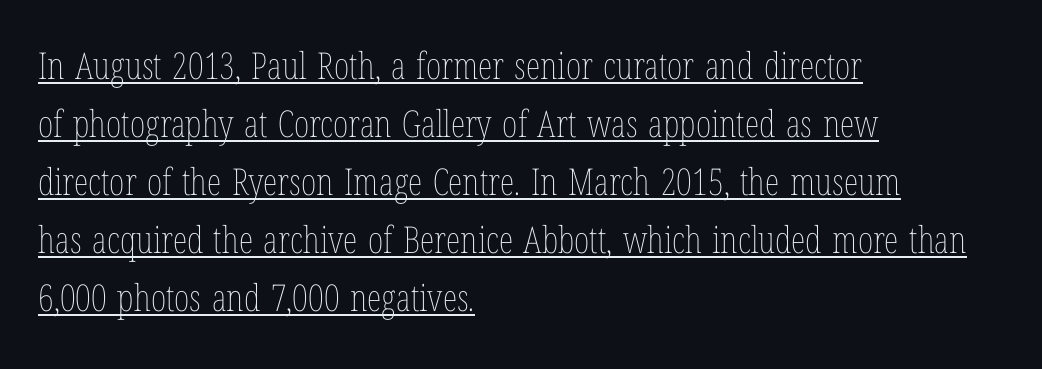
{"italic": "no", "bold": "no", "weight": "thin", "width": "condensed", "stroke_contrast": "low", "x_height": "medium", "monospaced": "no", "underline": "yes", "align": "left", "line_spacing": "normal", "line_spacing_ratio": 1.57, "letter_spacing": "normal", "letter_spacing_em": 0.0, "glyph_px": 37}
